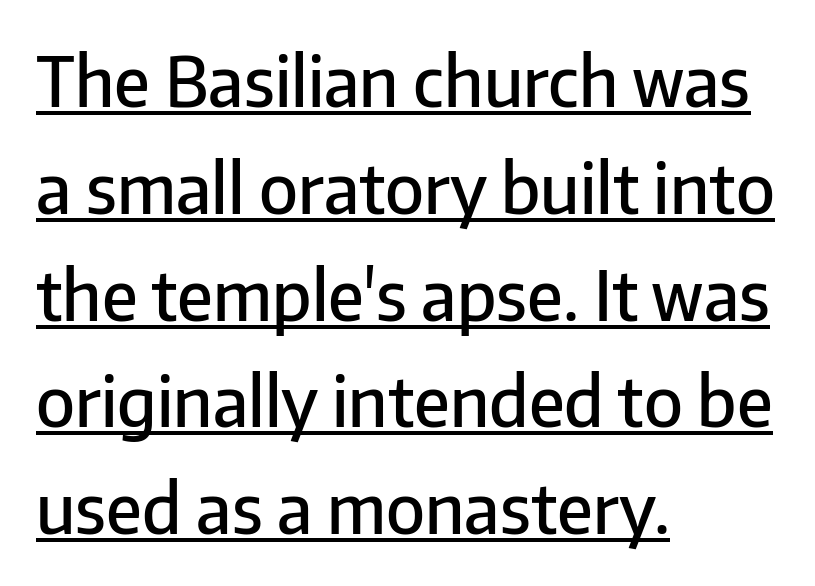
{"serif": "no", "italic": "no", "bold": "semi", "weight": "semibold", "width": "normal", "stroke_contrast": "low", "x_height": "medium", "monospaced": "no", "underline": "yes", "align": "left", "line_spacing": "normal", "line_spacing_ratio": 1.57, "letter_spacing": "normal", "letter_spacing_em": 0.0, "glyph_px": 68}
